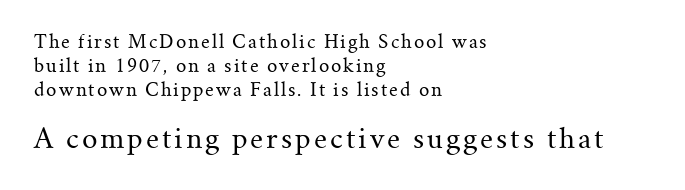
Q: Is the text bold? A: No.
Q: Is the text italic (slanted)? A: No, it is upright.
Q: Is the text underlined? A: No.
Q: How is the paragraph aligned? A: Left-aligned.
Q: Is the spacing between lines tight, normal or loose? A: Normal.
Q: Which block of text is set in a larger size, the first (top) or the second (bottom)? A: The second (bottom) one.
